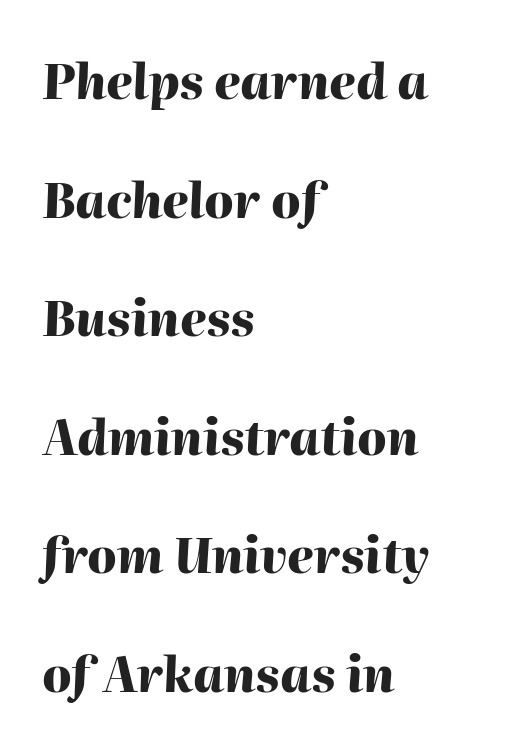
Is the block centered? No — it sits flush against the left margin. The space beneath each line is pristine and unruled. Italic? Definitely — the glyphs are oblique. Each new line begins a long way beneath the previous one. Between one letter and the next there's only the usual sliver of space.
